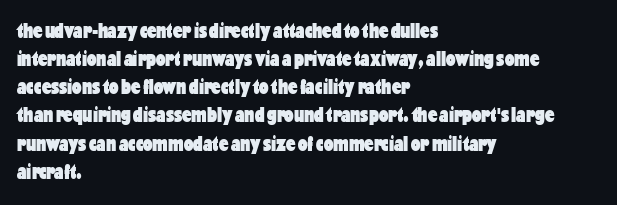
The image shows 21 px bold type, upright; set left-aligned, normal line spacing (1.34x), normal letter spacing, not underlined.
